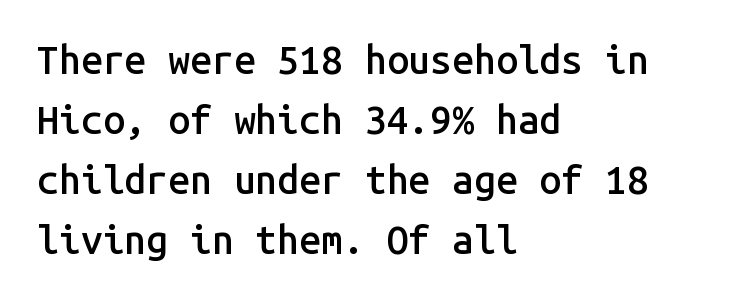
{"serif": "no", "italic": "no", "bold": "semi", "weight": "semibold", "width": "normal", "stroke_contrast": "low", "x_height": "medium", "monospaced": "yes", "underline": "no", "align": "left", "line_spacing": "normal", "line_spacing_ratio": 1.54, "letter_spacing": "normal", "letter_spacing_em": 0.0, "glyph_px": 39}
